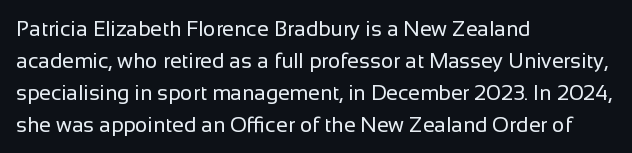
{"italic": "no", "bold": "no", "underline": "no", "align": "left", "line_spacing": "normal", "line_spacing_ratio": 1.52, "letter_spacing": "normal", "letter_spacing_em": 0.0, "glyph_px": 21}
